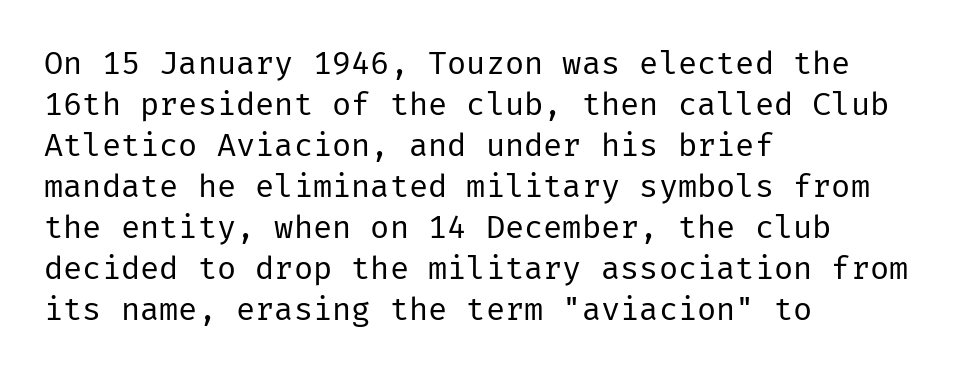
{"serif": "no", "italic": "no", "bold": "no", "weight": "regular", "width": "normal", "stroke_contrast": "low", "x_height": "medium", "underline": "no", "align": "left", "line_spacing": "normal", "line_spacing_ratio": 1.28, "letter_spacing": "normal", "letter_spacing_em": 0.0, "glyph_px": 32}
